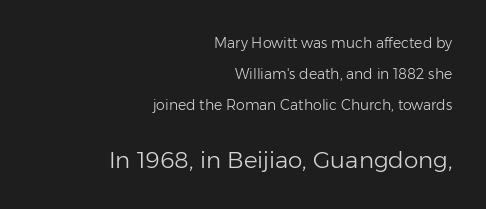
Words float on clear page, feet unadorned. The letters stand straight up with perfectly vertical stems. You could call the tracking neutral — neither tight nor loose. Larger block? The one below; the one above is distinctly smaller. Visually the block forms a straight wall on the right and a jagged coastline on the left.
